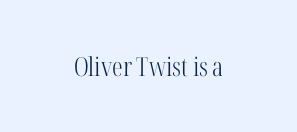
Stems here are at most as thick as an everyday book face. The type sits square on the baseline with zero lean. The rag falls on both sides of this text block equally. The area under the type is left untouched. Look at the tracking — it's just the regular setting, nothing added.
